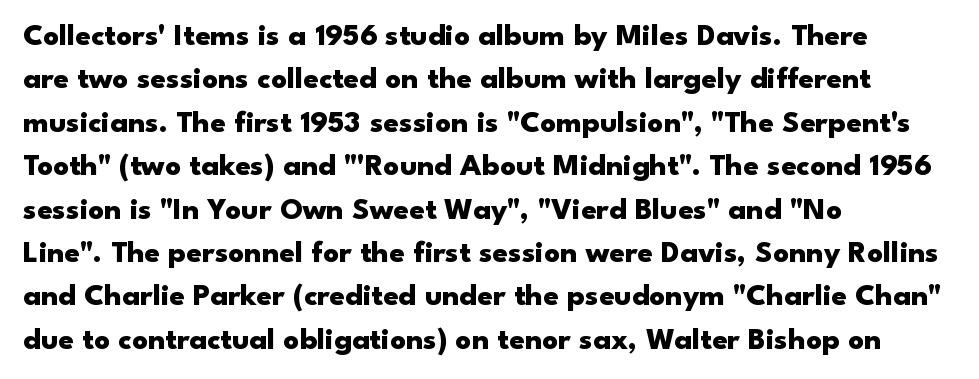
{"serif": "no", "italic": "no", "bold": "yes", "weight": "heavy", "width": "wide", "stroke_contrast": "low", "x_height": "small", "monospaced": "no", "underline": "no", "align": "left", "line_spacing": "normal", "line_spacing_ratio": 1.4, "letter_spacing": "normal", "letter_spacing_em": 0.0, "glyph_px": 31}
